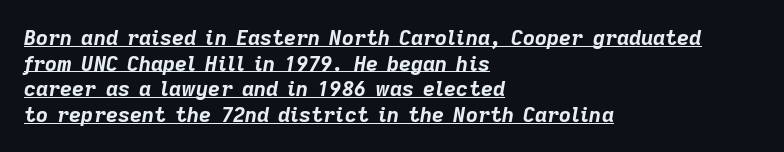
Observe the lean: these are italic letterforms. Weight: bold. The words here are underlined. Horizontally, the lines are justified to the leading edge only. This sample uses plain, unmodified letter spacing.
